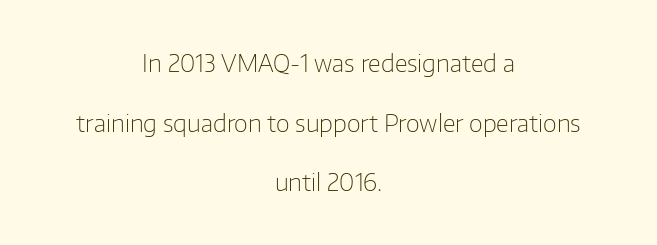
Q: Is the text bold? A: No.
Q: Is the text italic (slanted)? A: No, it is upright.
Q: Is the text underlined? A: No.
Q: How is the paragraph aligned? A: Centered.
Q: Is the spacing between letters normal or unusually wide? A: Normal.
Q: Is the spacing between lines tight, normal or loose? A: Loose.
